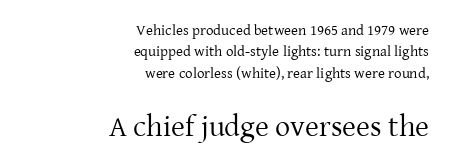
The image shows 30 px regular-weight serif type, upright; set right-aligned, normal line spacing (1.42x), normal letter spacing, not underlined; the second (bottom) block is 2.0x larger; low stroke contrast and a medium x-height.
